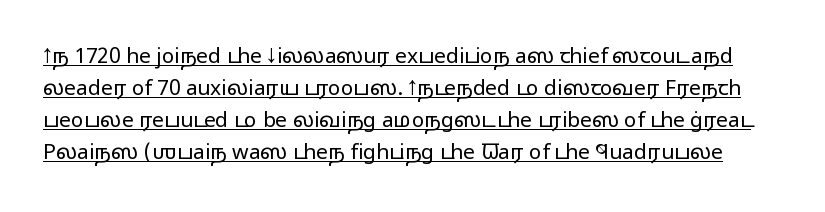
The image shows 21 px text type, upright; set normal line spacing (1.53x), normal letter spacing, underlined.
